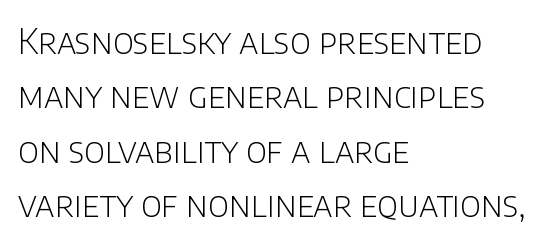
This rendering employs a face without finishing strokes, i.e., a sans-serif. Caption: face not bold, strokes unweighted. Spacing verdict: proportional, widths tailored to each character. Ascenders rise straight up at ninety degrees. The rows are spaced the way most documents space them.
